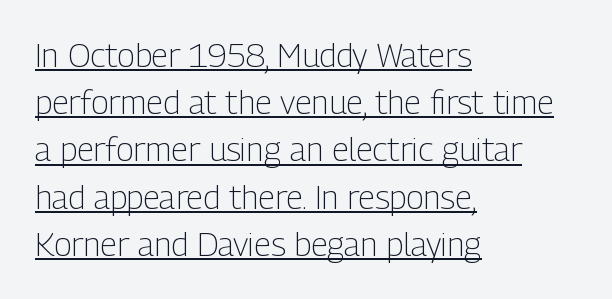
Does the lettering tilt? It doesn't — this is upright. The words here are underlined. The tracking reads as untouched default to a designer's eye. Typeset ragged right — the left edge is the straight one. Counters stay open thanks to moderate or lighter strokes.
